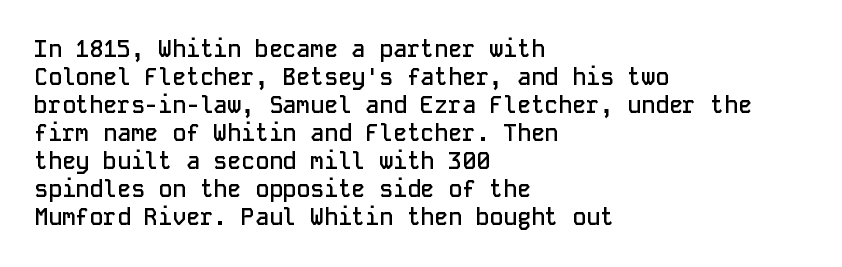
The image shows 23 px text type, upright; set left-aligned, line spacing 1.22x, normal letter spacing, not underlined.
